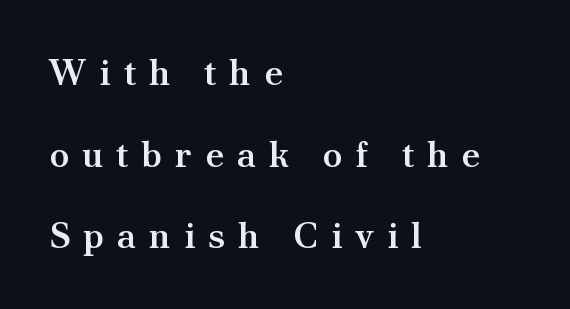
Q: Is the text bold? A: Semi-bold.
Q: Is the text italic (slanted)? A: No, it is upright.
Q: Is the typeface a serif or a sans-serif typeface? A: Serif.
Q: Is the text underlined? A: No.
Q: How is the paragraph aligned? A: Left-aligned.
Q: Is the spacing between letters normal or unusually wide? A: Unusually wide.
Q: Is the spacing between lines tight, normal or loose? A: Loose.
Q: Width (condensed, normal, or wide)? A: Normal.
Q: Stroke contrast? A: Medium.
Q: x-height? A: Small.
Q: Monospaced? A: No.
